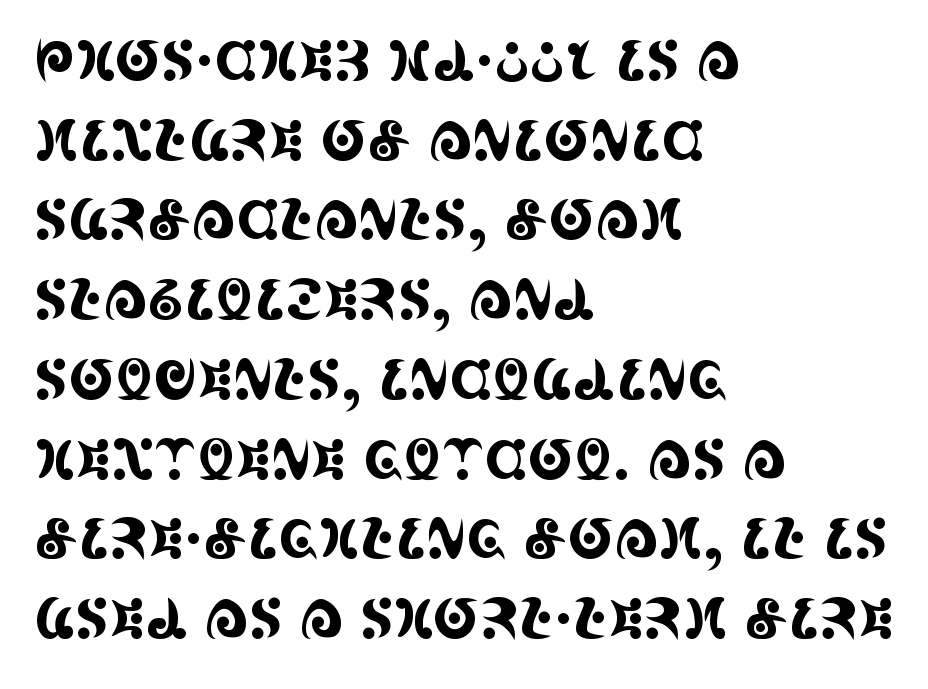
Q: Is the text italic (slanted)? A: No, it is upright.
Q: Is the typeface a serif or a sans-serif typeface? A: Serif.
Q: Is the text underlined? A: No.
Q: How is the paragraph aligned? A: Left-aligned.
Q: Is the spacing between letters normal or unusually wide? A: Normal.
Q: Is the spacing between lines tight, normal or loose? A: Normal.
Q: Width (condensed, normal, or wide)? A: Condensed.
Q: x-height? A: Large.
Q: Monospaced? A: No.
